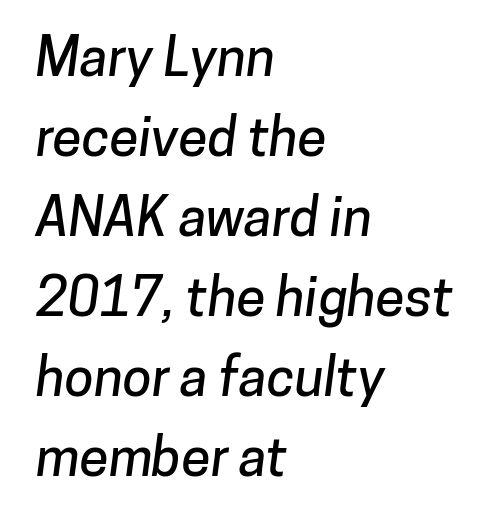
Bare-footed words on every line. Interline gaps are of average width in this sample. Tracking here is standard; glyphs follow each other at the usual distance. You could not count columns in this text — the font is proportionally spaced. To sum up the face: it is a sans, with no serifs.
